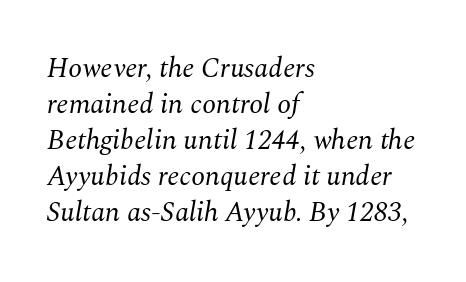
Q: Is the text bold? A: No.
Q: Is the text italic (slanted)? A: Yes, it leans right by about 10 degrees.
Q: Is the typeface a serif or a sans-serif typeface? A: Serif.
Q: Is the text underlined? A: No.
Q: How is the paragraph aligned? A: Left-aligned.
Q: Is the spacing between letters normal or unusually wide? A: Normal.
Q: Is the spacing between lines tight, normal or loose? A: Normal.
Q: Width (condensed, normal, or wide)? A: Normal.
Q: Stroke contrast? A: Medium.
Q: x-height? A: Medium.
Q: Monospaced? A: No.
